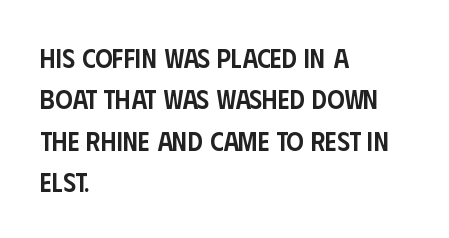
A student would call this left alignment; a typographer would say flush left, rag right. Line spacing here is normal. Tracking value appears to be zero — textbook default spacing. A typesetter would mark this as roman, not italic. Each glyph is drawn with semibold strokes, heavier than normal yet not fully bold. The strip under each line holds only bare page.
